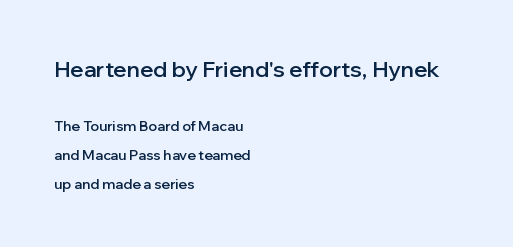
There is no visible air inserted between adjacent glyphs. The text block is weighted toward the left margin, trailing off unevenly rightward. This is roman type, the default non-slanted kind. In this sample the first text group is rendered at the bigger scale. Rows of type keep a wide berth in the vertical direction. Typesetter's note: demi weight, one step under bold.
